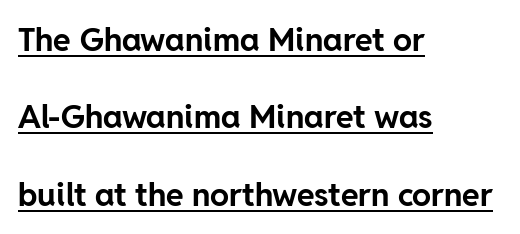
The image shows 32 px bold sans-serif type, upright; set left-aligned, loose line spacing (2.42x), normal letter spacing, underlined; low stroke contrast and a medium x-height.
